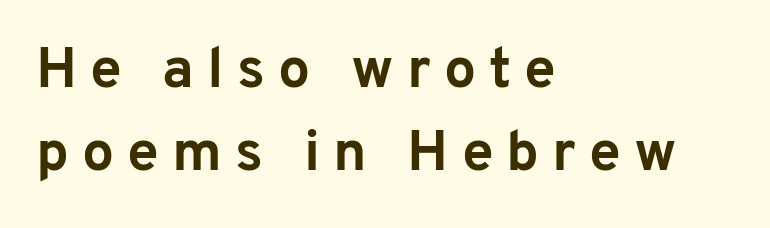
{"serif": "no", "italic": "no", "bold": "yes", "weight": "bold", "width": "normal", "stroke_contrast": "low", "x_height": "medium", "monospaced": "no", "underline": "no", "align": "left", "line_spacing": "normal", "line_spacing_ratio": 1.45, "letter_spacing": "wide", "letter_spacing_em": 0.23, "glyph_px": 57}
